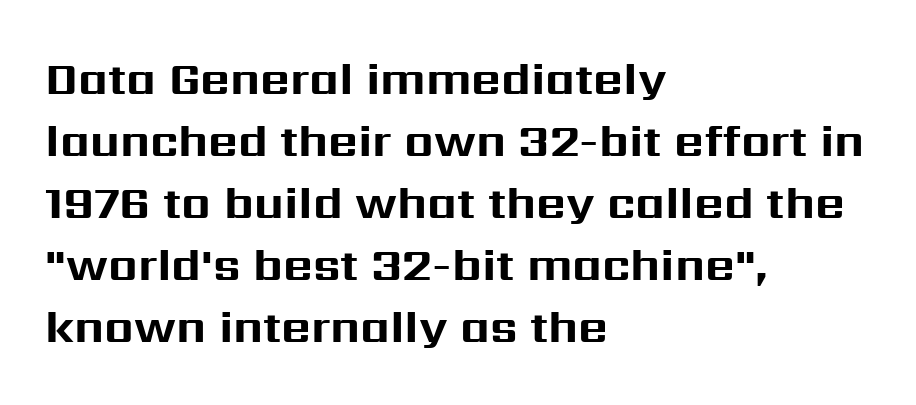
Q: Is the text bold? A: Yes.
Q: Is the text italic (slanted)? A: No, it is upright.
Q: Is the typeface a serif or a sans-serif typeface? A: Sans-serif.
Q: Is the text underlined? A: No.
Q: How is the paragraph aligned? A: Left-aligned.
Q: Is the spacing between letters normal or unusually wide? A: Normal.
Q: Is the spacing between lines tight, normal or loose? A: Normal.
Q: Width (condensed, normal, or wide)? A: Normal.
Q: Stroke contrast? A: Medium.
Q: x-height? A: Medium.
Q: Monospaced? A: No.
